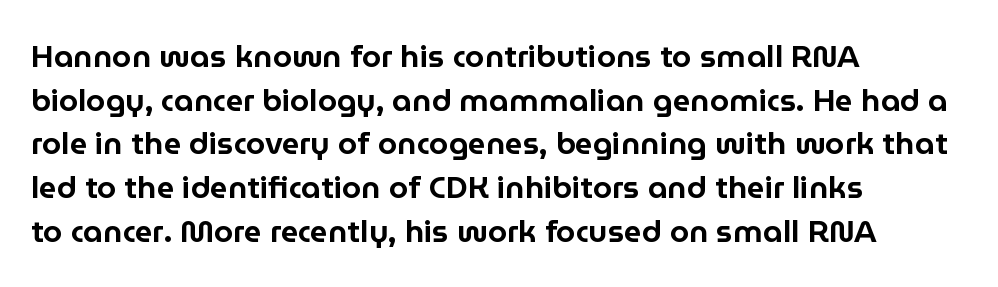
The image shows 31 px sans-serif type, upright; set left-aligned, normal line spacing (1.41x), normal letter spacing, not underlined; low stroke contrast and a medium x-height.
